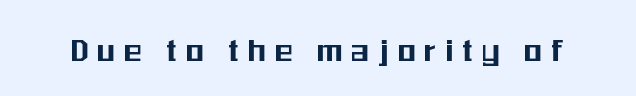
Q: Is the text italic (slanted)? A: No, it is upright.
Q: Is the typeface a serif or a sans-serif typeface? A: Sans-serif.
Q: Is the text underlined? A: No.
Q: Is the spacing between letters normal or unusually wide? A: Unusually wide.
Q: Width (condensed, normal, or wide)? A: Condensed.
Q: Stroke contrast? A: Medium.
Q: x-height? A: Medium.
Q: Monospaced? A: No.
